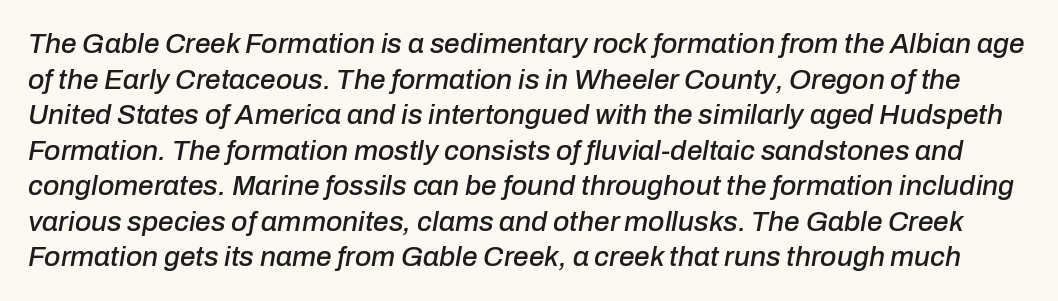
The image shows 28 px text type, italic (leaning right); set normal line spacing (1.27x), normal letter spacing, not underlined; low stroke contrast and a medium x-height.
